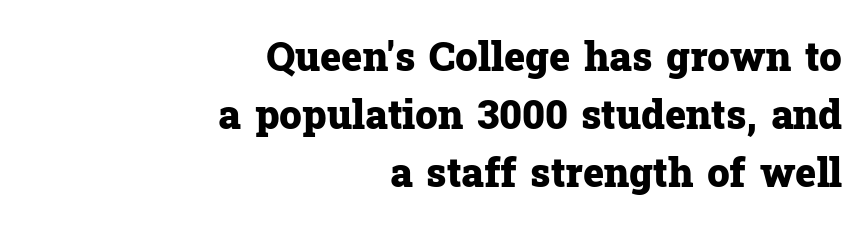
{"serif": "yes", "italic": "no", "bold": "yes", "weight": "heavy", "width": "normal", "stroke_contrast": "low", "x_height": "medium", "monospaced": "no", "underline": "no", "align": "right", "line_spacing": "normal", "line_spacing_ratio": 1.45, "letter_spacing": "normal", "letter_spacing_em": 0.0, "glyph_px": 40}
